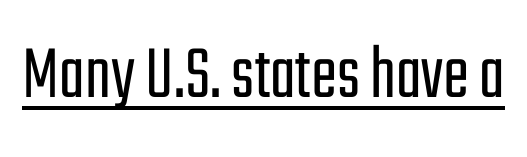
The image shows 78 px light, condensed sans-serif type, upright; set normal letter spacing, underlined; low stroke contrast and a medium x-height.
